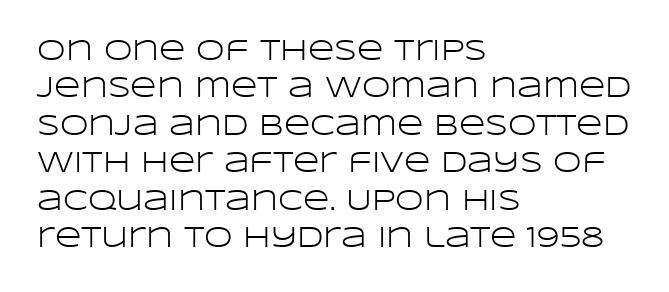
The image shows 29 px light, wide sans-serif type, upright; set left-aligned, normal line spacing (1.29x), normal letter spacing, not underlined; low stroke contrast and a large x-height.
